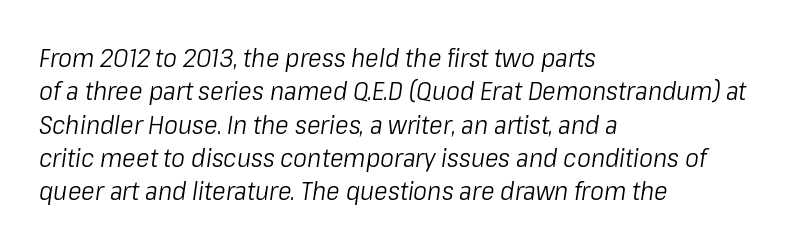
Q: Is the text bold? A: No.
Q: Is the text italic (slanted)? A: Yes, it leans right by about 8 degrees.
Q: Is the text underlined? A: No.
Q: How is the paragraph aligned? A: Left-aligned.
Q: Is the spacing between letters normal or unusually wide? A: Normal.
Q: Is the spacing between lines tight, normal or loose? A: Normal.
